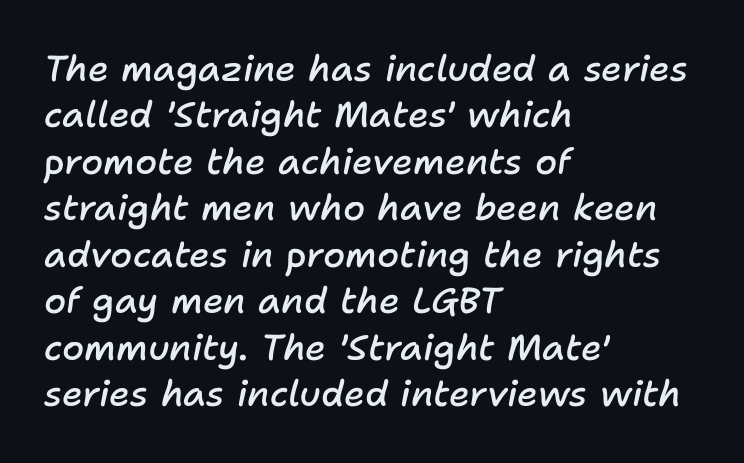
The image shows 36 px semibold type, italic (leaning right); set left-aligned, normal line spacing (1.29x), normal letter spacing, not underlined; low stroke contrast and a medium x-height.
